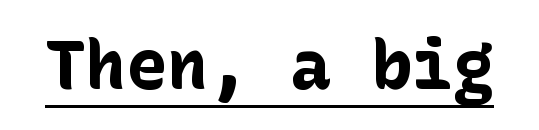
{"serif": "no", "italic": "no", "bold": "yes", "weight": "bold", "width": "normal", "stroke_contrast": "low", "x_height": "medium", "underline": "yes", "letter_spacing": "normal", "letter_spacing_em": 0.0, "glyph_px": 68}
